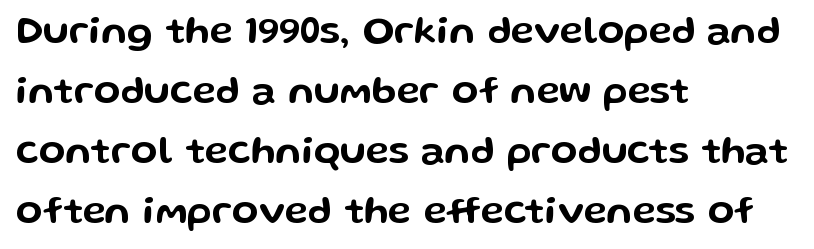
{"serif": "no", "italic": "no", "width": "wide", "stroke_contrast": "low", "x_height": "medium", "monospaced": "no", "underline": "no", "align": "left", "line_spacing": "normal", "line_spacing_ratio": 1.54, "letter_spacing": "normal", "letter_spacing_em": 0.0, "glyph_px": 39}
